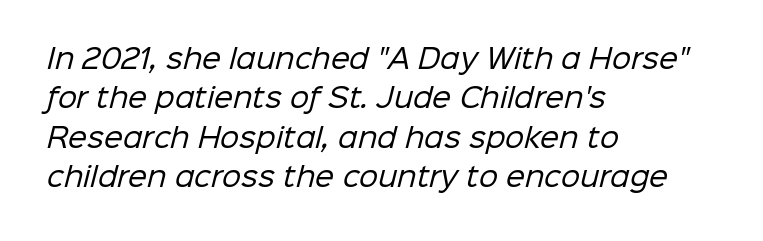
Q: Is the text bold? A: No.
Q: Is the text underlined? A: No.
Q: How is the paragraph aligned? A: Left-aligned.
Q: Is the spacing between letters normal or unusually wide? A: Normal.
Q: Is the spacing between lines tight, normal or loose? A: Normal.
